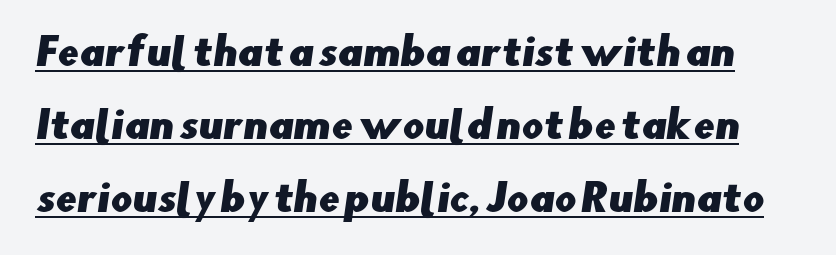
The image shows 38 px sans-serif type; set loose line spacing (1.92x), normal letter spacing, underlined; low stroke contrast and a small x-height.
